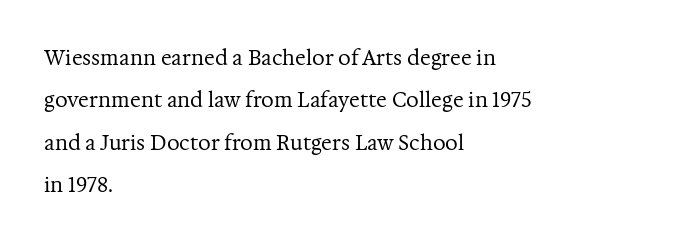
The image shows 20 px text type, upright; set left-aligned, loose line spacing (2.12x), normal letter spacing, not underlined.
